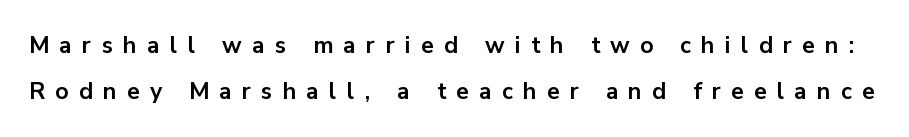
The image shows 23 px bold type, upright; set loose line spacing (2.0x), unusually wide letter spacing (+0.45 em), not underlined.
